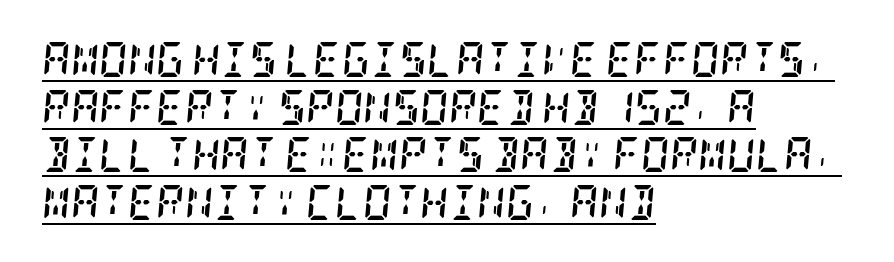
The letters sit at their default tracking, neither squeezed nor spread. The rendering anchors every line to the left-hand side. Somebody hit Ctrl+U on this one — the words are underlined. The characters look thick and weighty, a clear bold. The whole block is typeset with a tilt. The lines sit at an ordinary, default distance from one another.
